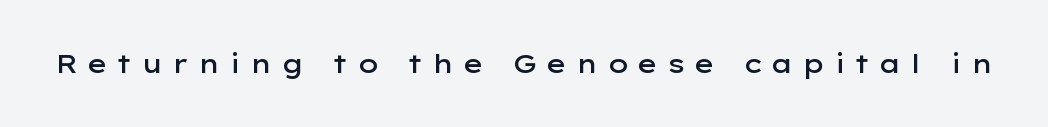
The image shows 26 px text type, upright; set unusually wide letter spacing (+0.33 em), not underlined.
